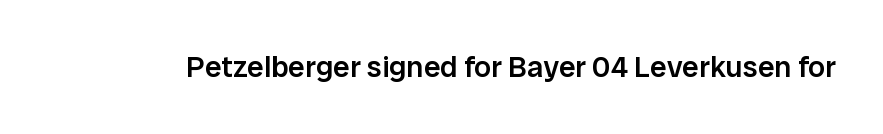
Q: Is the text bold? A: Semi-bold.
Q: Is the text italic (slanted)? A: No, it is upright.
Q: Is the typeface a serif or a sans-serif typeface? A: Sans-serif.
Q: Is the text underlined? A: No.
Q: Is the spacing between letters normal or unusually wide? A: Normal.
Q: Width (condensed, normal, or wide)? A: Normal.
Q: Stroke contrast? A: Low.
Q: x-height? A: Medium.
Q: Monospaced? A: No.
